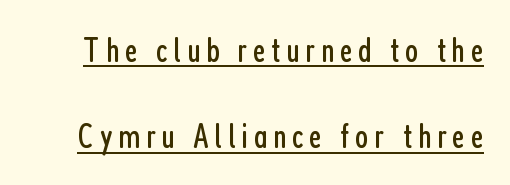
The image shows 35 px regular-weight, condensed sans-serif type, upright; set loose line spacing (2.46x), underlined; low stroke contrast and a medium x-height.
